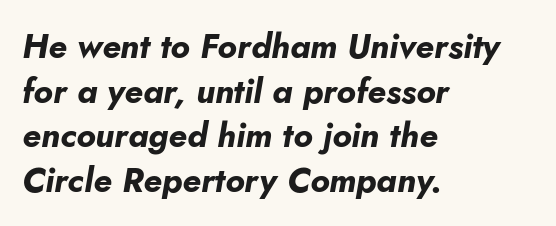
The image shows 34 px bold type, italic (leaning right); set left-aligned, normal line spacing (1.31x), normal letter spacing, not underlined; low stroke contrast and a small x-height.
